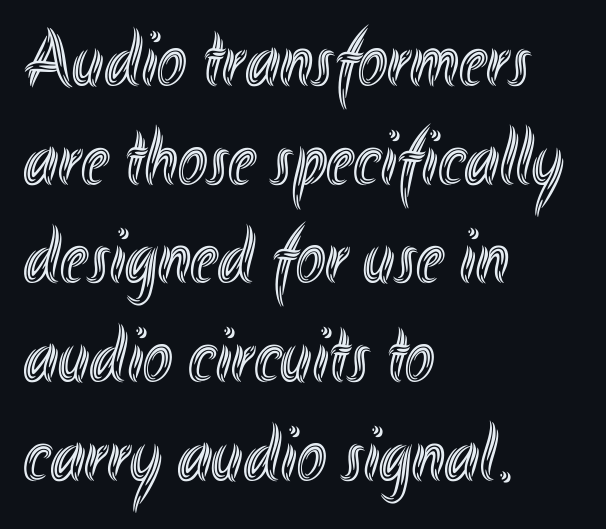
The image shows 79 px condensed type; set left-aligned, normal line spacing (1.25x), normal letter spacing, not underlined; a small x-height.
